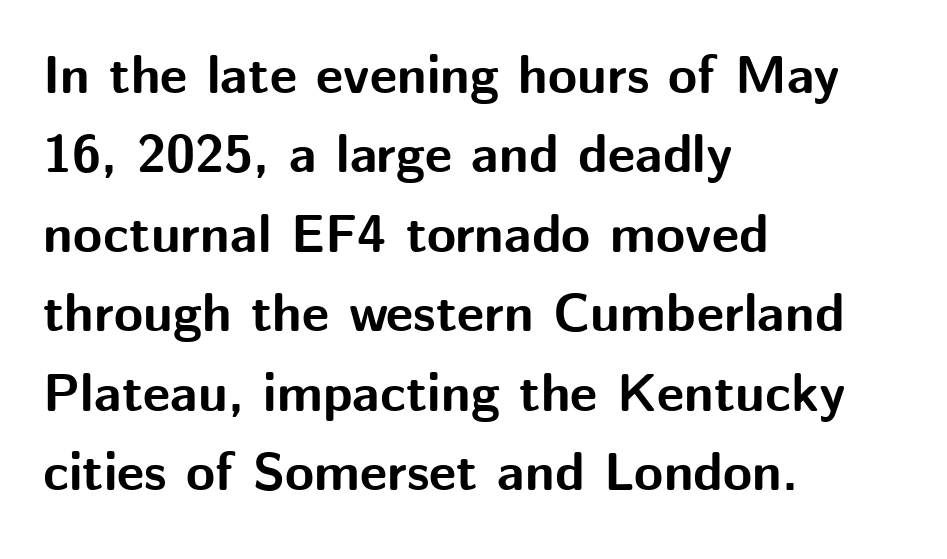
Is this a fixed-width face? No — the glyphs have proportional, varying widths. This sample uses plain, unmodified letter spacing. The typesetting leans heavy: a genuine bold. Grotesque or geometric, the face here clearly has no serifs. The strip under each line holds only bare page. Teacher's note: observe the even left margin — that is flush-left alignment.
